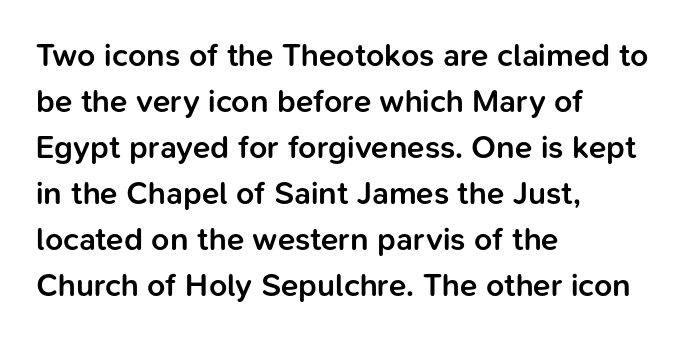
The image shows 32 px semibold sans-serif type, upright; set left-aligned, normal line spacing (1.44x), normal letter spacing, not underlined; low stroke contrast and a medium x-height.
